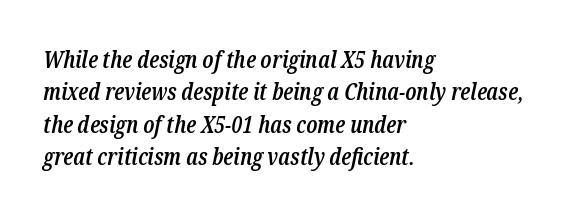
The image shows 23 px text type, italic (leaning right); set left-aligned, normal line spacing (1.41x), normal letter spacing, not underlined.
